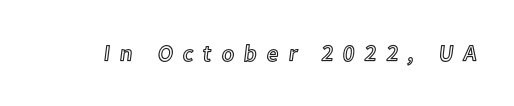
Plain, unruled lines of type. The letters are spread apart with noticeably loose tracking.
